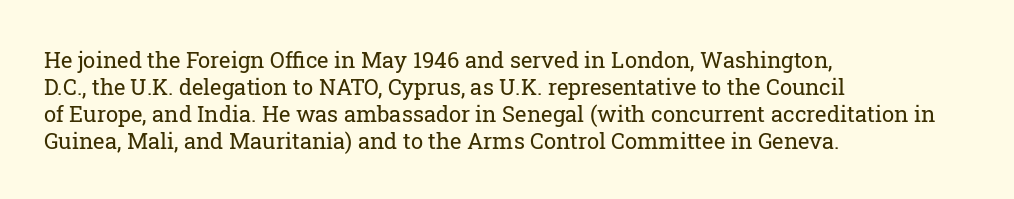
Honestly, the letter spacing is just normal — you wouldn't notice it. A student would call this left alignment; a typographer would say flush left, rag right. The font sits on the lighter half of the weight spectrum, regular included. Just letters on the line, the space beneath them empty.
